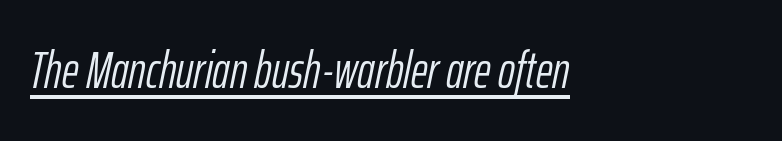
Default kerning and tracking; the words read as compact shapes. The face used here is proportionally spaced, like ordinary book or web type. An italicized treatment has been applied to the whole sample. Nothing heavy about these letters — not bold at all.
